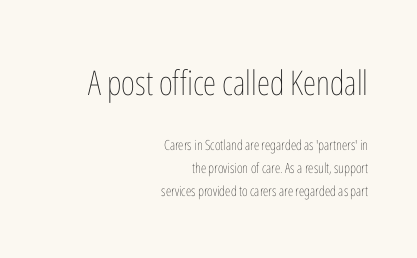
Q: Is the text bold? A: No.
Q: Is the text italic (slanted)? A: No, it is upright.
Q: Is the text underlined? A: No.
Q: How is the paragraph aligned? A: Right-aligned.
Q: Is the spacing between letters normal or unusually wide? A: Normal.
Q: Is the spacing between lines tight, normal or loose? A: Normal.
Q: Which block of text is set in a larger size, the first (top) or the second (bottom)? A: The first (top) one.
Q: Width (condensed, normal, or wide)? A: Condensed.
Q: Stroke contrast? A: Low.
Q: x-height? A: Medium.
Q: Monospaced? A: No.
